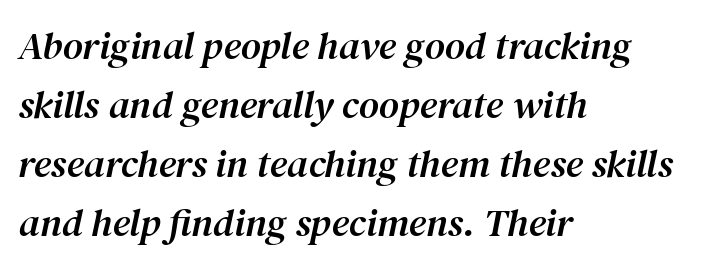
The image shows 39 px serif type, italic (leaning right); set left-aligned, normal line spacing (1.51x), normal letter spacing, not underlined; medium stroke contrast and a medium x-height.
